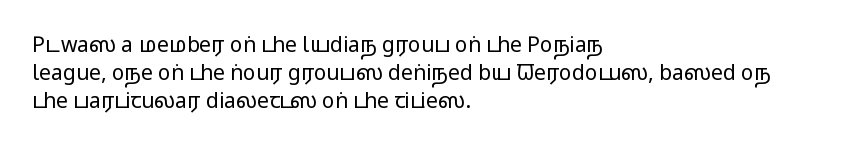
The image shows 21 px text type, upright; set left-aligned, normal line spacing (1.34x), normal letter spacing, not underlined.
